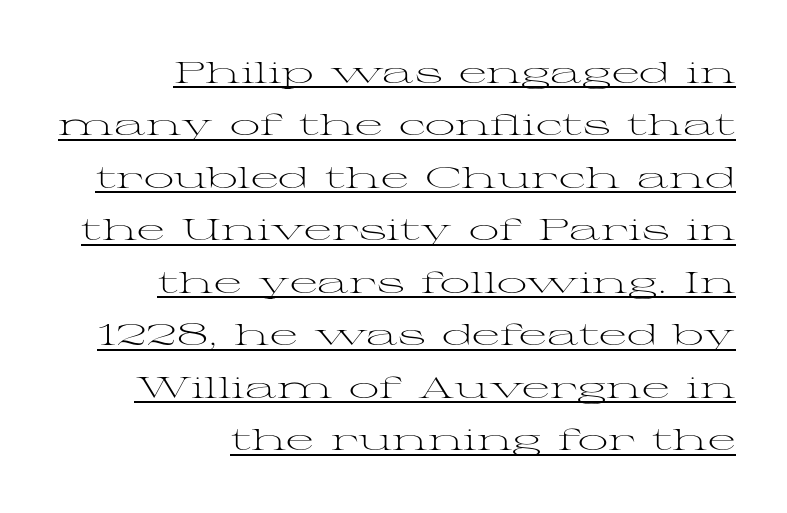
Stroke terminals: seriffed. The lettering stays uniformly vertical, giving the passage a roman look. The passage shown is not bold in any degree. This sample has the flowing, uneven cadence of proportional lettering.
